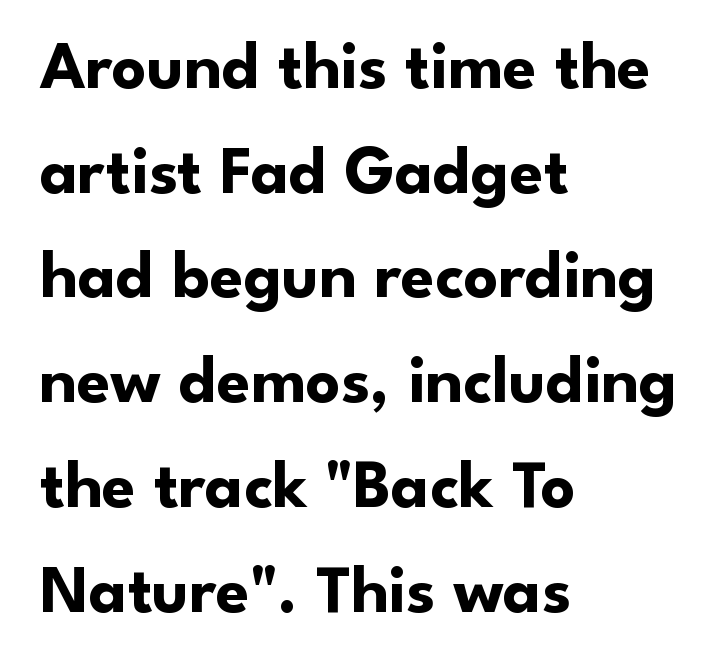
The image shows 68 px bold sans-serif type, upright; set left-aligned, normal line spacing (1.54x), normal letter spacing, not underlined; low stroke contrast and a small x-height.
